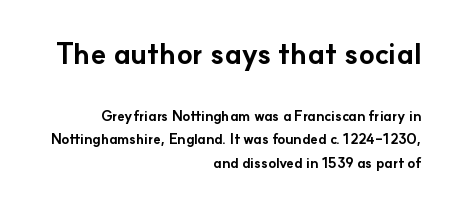
Q: Is the text bold? A: Yes.
Q: Is the text italic (slanted)? A: No, it is upright.
Q: Is the typeface a serif or a sans-serif typeface? A: Sans-serif.
Q: Is the text underlined? A: No.
Q: How is the paragraph aligned? A: Right-aligned.
Q: Is the spacing between letters normal or unusually wide? A: Normal.
Q: Is the spacing between lines tight, normal or loose? A: Normal.
Q: Which block of text is set in a larger size, the first (top) or the second (bottom)? A: The first (top) one.
Q: Width (condensed, normal, or wide)? A: Normal.
Q: Stroke contrast? A: Low.
Q: x-height? A: Small.
Q: Monospaced? A: No.
